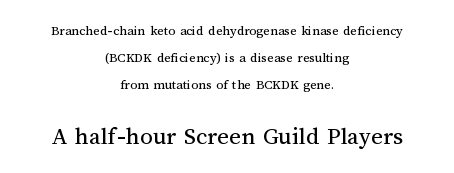
The image shows 25 px text type, upright; set centered, loose line spacing (1.93x), normal letter spacing, not underlined; the second (bottom) block is 1.79x larger.
